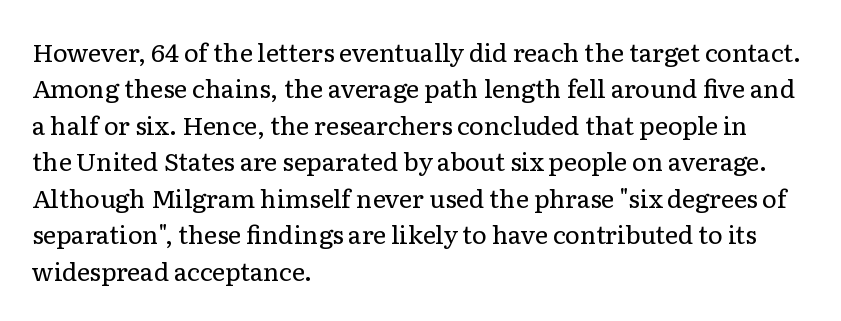
The image shows 25 px text type, upright; set left-aligned, normal line spacing (1.46x), normal letter spacing, not underlined.
